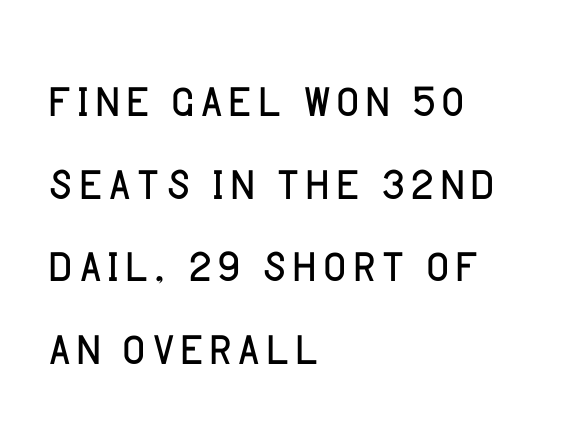
{"serif": "no", "italic": "no", "bold": "no", "weight": "light", "width": "normal", "stroke_contrast": "low", "x_height": "large", "monospaced": "no", "underline": "no", "align": "left", "line_spacing": "normal", "line_spacing_ratio": 1.29, "letter_spacing": "normal", "letter_spacing_em": 0.0, "glyph_px": 64}
